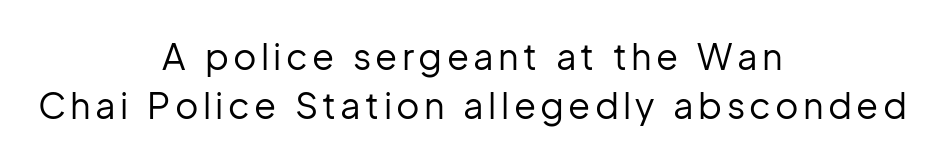
Unlike italic type, these characters show no tilt at all. You could not count columns in this text — the font is proportionally spaced. The block of text has a typical density, with ordinary space between rows. No word sits above an underline.
